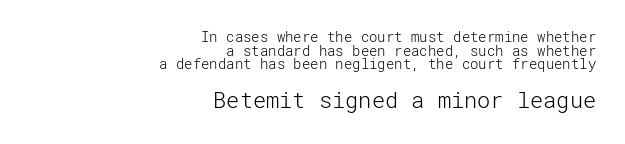
Q: Is the text bold? A: No.
Q: Is the text italic (slanted)? A: No, it is upright.
Q: Is the text underlined? A: No.
Q: How is the paragraph aligned? A: Right-aligned.
Q: Is the spacing between letters normal or unusually wide? A: Normal.
Q: Is the spacing between lines tight, normal or loose? A: Tight.
Q: Which block of text is set in a larger size, the first (top) or the second (bottom)? A: The second (bottom) one.
